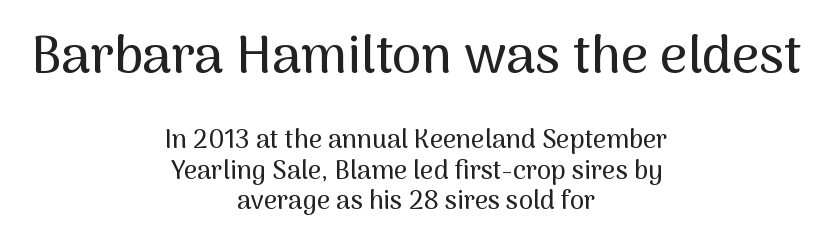
Q: Is the text italic (slanted)? A: No, it is upright.
Q: Is the typeface a serif or a sans-serif typeface? A: Sans-serif.
Q: Is the text underlined? A: No.
Q: How is the paragraph aligned? A: Centered.
Q: Is the spacing between letters normal or unusually wide? A: Normal.
Q: Which block of text is set in a larger size, the first (top) or the second (bottom)? A: The first (top) one.
Q: Width (condensed, normal, or wide)? A: Normal.
Q: Stroke contrast? A: Medium.
Q: x-height? A: Medium.
Q: Monospaced? A: No.
